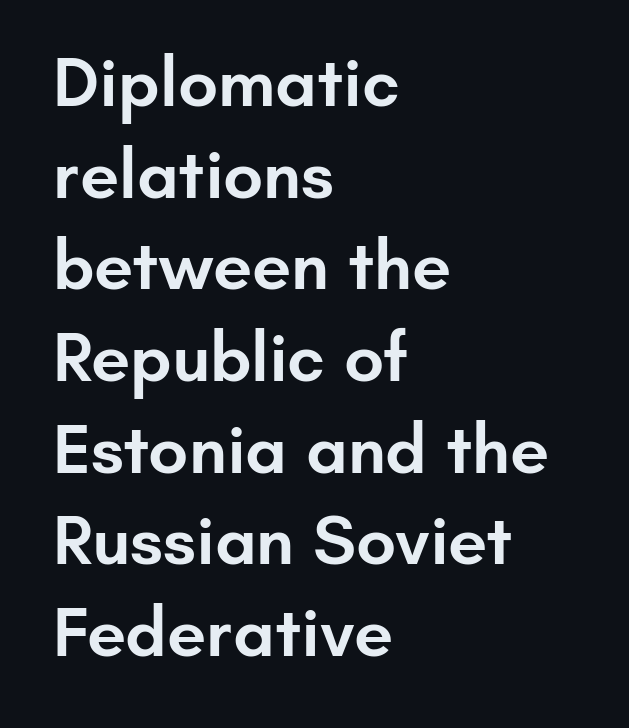
{"serif": "no", "italic": "no", "bold": "semi", "weight": "semibold", "width": "normal", "stroke_contrast": "low", "x_height": "small", "monospaced": "no", "underline": "no", "align": "left", "line_spacing": "normal", "line_spacing_ratio": 1.31, "letter_spacing": "normal", "letter_spacing_em": 0.0, "glyph_px": 70}
